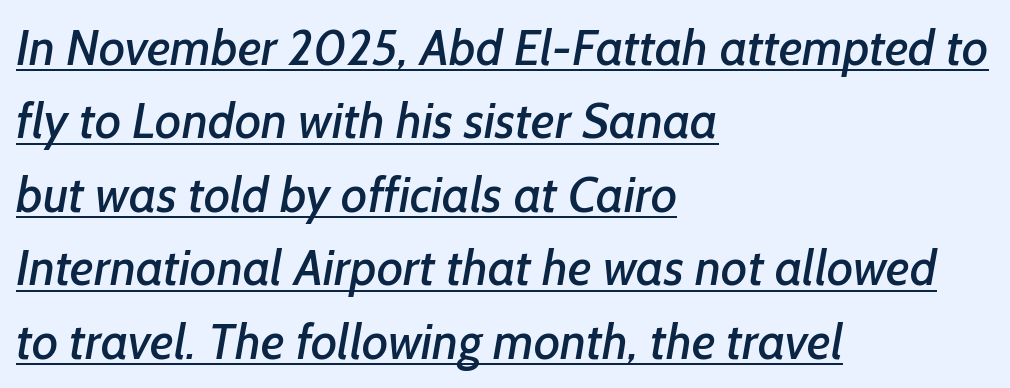
The image shows 50 px sans-serif type; set left-aligned, normal line spacing (1.47x), normal letter spacing, underlined; low stroke contrast and a medium x-height.
